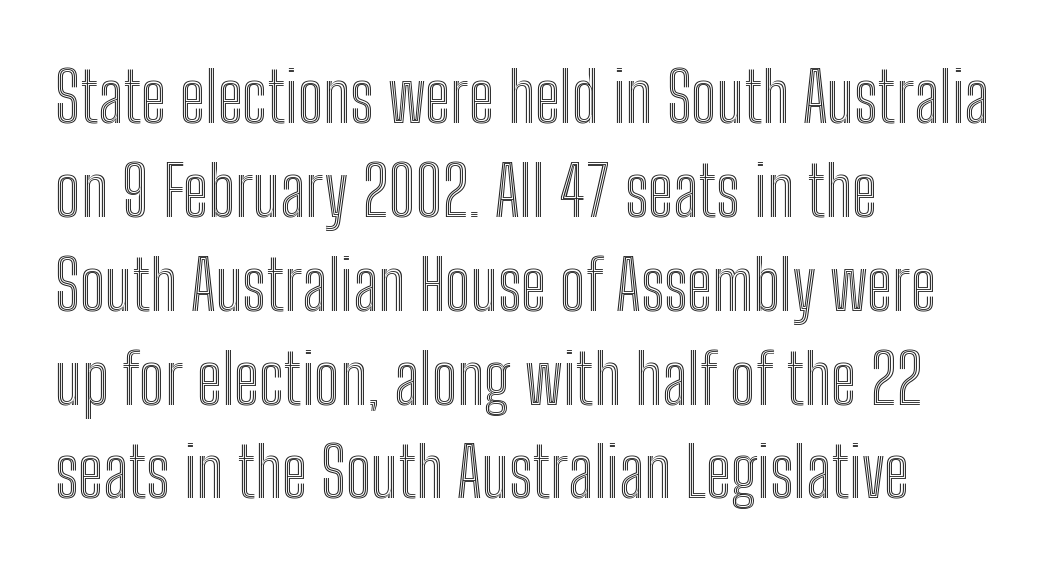
{"italic": "no", "width": "condensed", "x_height": "medium", "monospaced": "no", "underline": "no", "align": "left", "line_spacing": "normal", "line_spacing_ratio": 1.36, "letter_spacing": "normal", "letter_spacing_em": 0.0, "glyph_px": 69}
